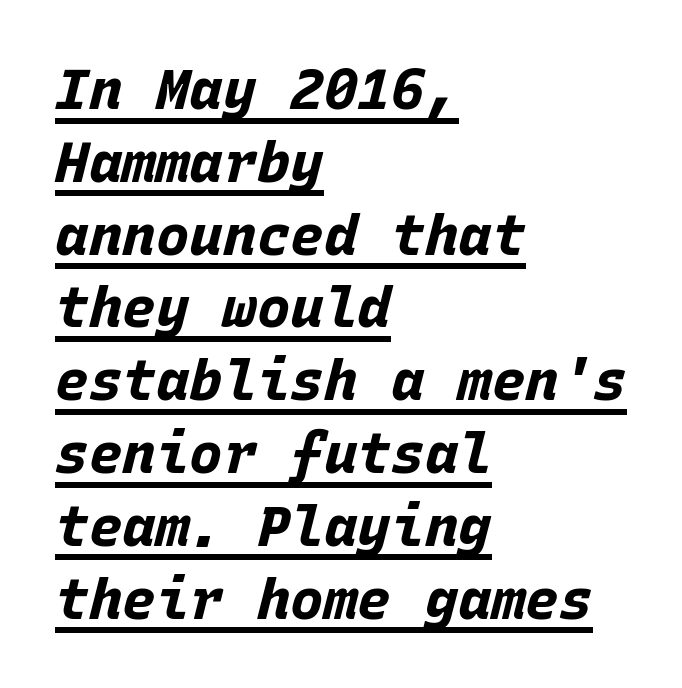
{"italic": "yes", "lean": "right", "slant_degrees": 15, "bold": "yes", "weight": "bold", "width": "normal", "stroke_contrast": "low", "x_height": "large", "monospaced": "yes", "underline": "yes", "align": "left", "line_spacing": "normal", "line_spacing_ratio": 1.3, "letter_spacing": "normal", "letter_spacing_em": 0.0, "glyph_px": 56}
